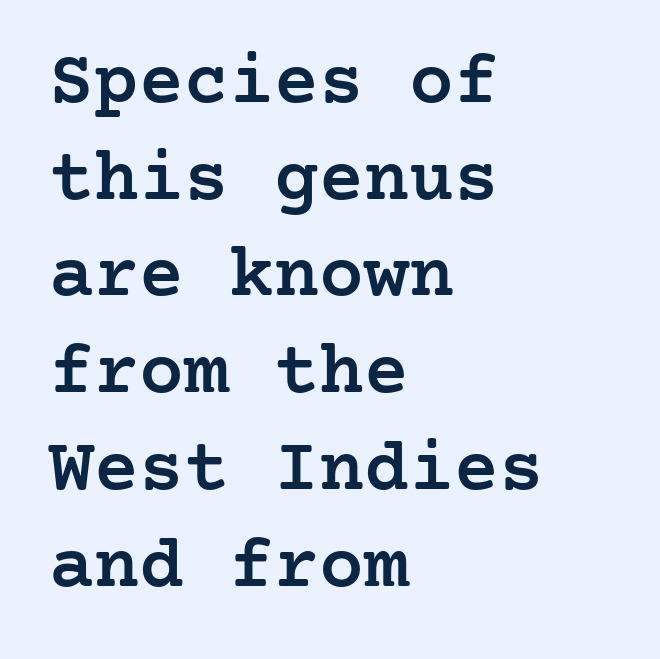
The image shows 75 px semibold serif type, upright; set left-aligned, normal line spacing (1.29x), normal letter spacing, not underlined; low stroke contrast and a medium x-height.
